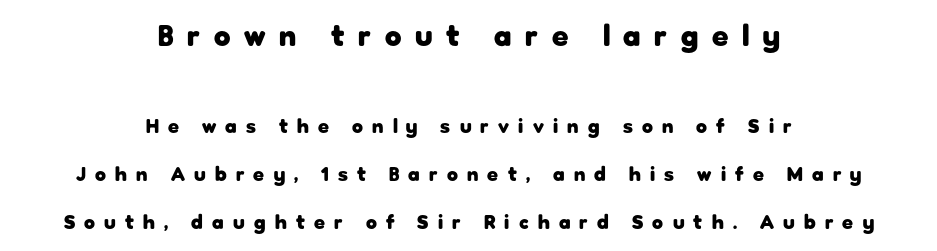
The image shows 30 px heavy sans-serif type, upright; set centered, loose line spacing (2.42x), unusually wide letter spacing (+0.46 em), not underlined; the first (top) block is 1.5x larger; low stroke contrast and a medium x-height.
